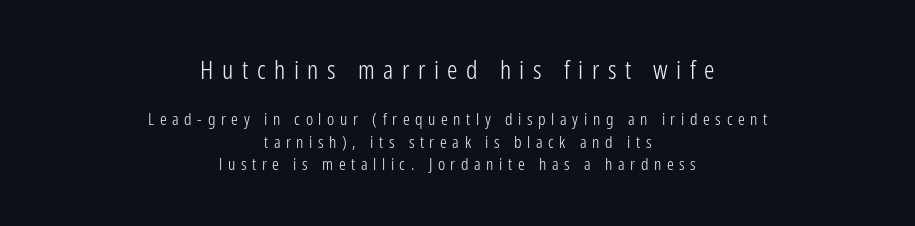
{"italic": "no", "bold": "no", "underline": "no", "align": "center", "line_spacing": "normal", "line_spacing_ratio": 1.32, "letter_spacing": "wide", "letter_spacing_em": 0.33, "larger_block": "first", "size_ratio": 1.53, "glyph_px": 26}
